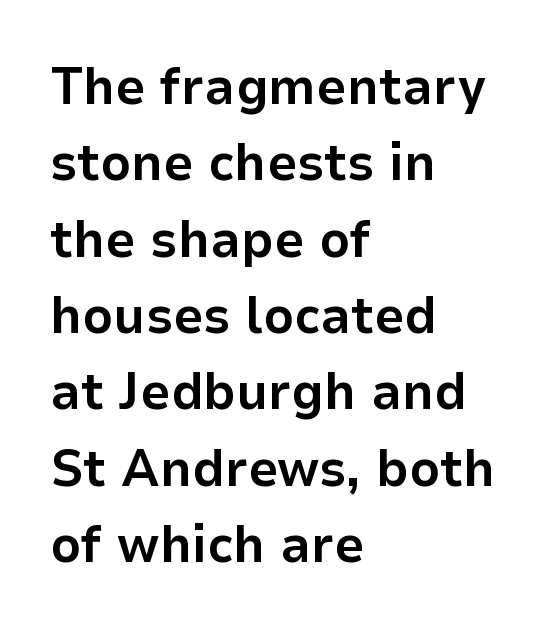
Q: Is the text bold? A: Yes.
Q: Is the text italic (slanted)? A: No, it is upright.
Q: Is the typeface a serif or a sans-serif typeface? A: Sans-serif.
Q: Is the text underlined? A: No.
Q: How is the paragraph aligned? A: Left-aligned.
Q: Is the spacing between letters normal or unusually wide? A: Normal.
Q: Is the spacing between lines tight, normal or loose? A: Normal.
Q: Width (condensed, normal, or wide)? A: Normal.
Q: Stroke contrast? A: Low.
Q: x-height? A: Medium.
Q: Monospaced? A: No.
